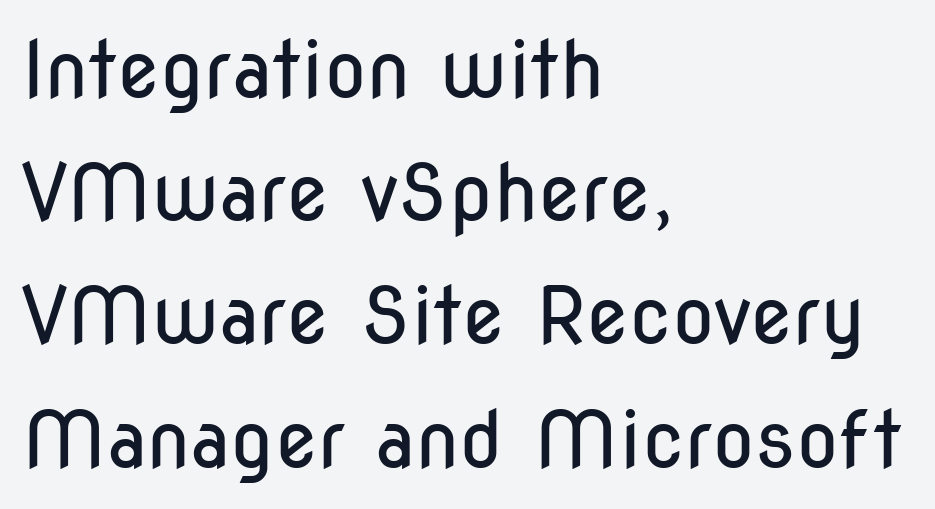
Observe the ordinary spacing: letters are neighbours, not strangers. Each letter's strokes conclude bluntly, with no projecting serifs. The lines in this sample share a left origin and differ only in where they stop. A roman cut, with each character standing at attention.
